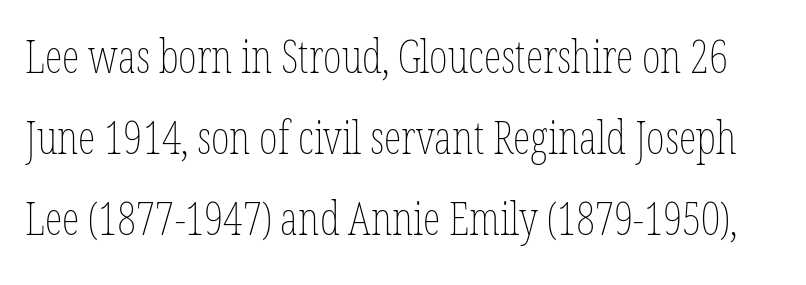
Q: Is the text bold? A: No.
Q: Is the text italic (slanted)? A: No, it is upright.
Q: Is the text underlined? A: No.
Q: Is the spacing between letters normal or unusually wide? A: Normal.
Q: Width (condensed, normal, or wide)? A: Condensed.
Q: Stroke contrast? A: Low.
Q: x-height? A: Medium.
Q: Monospaced? A: No.
